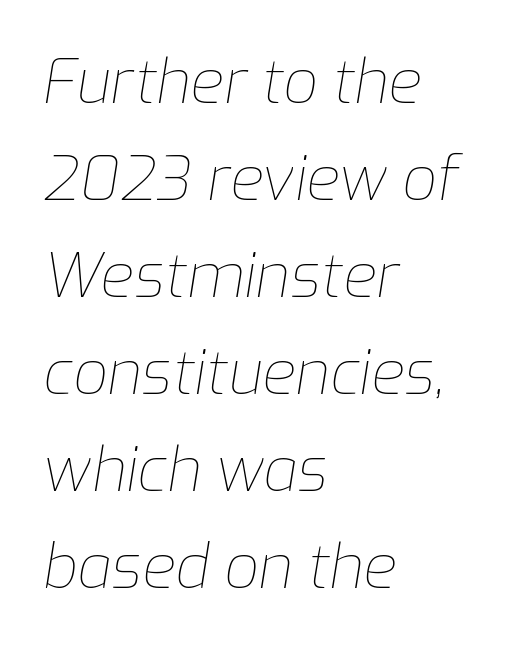
The image shows 61 px thin type, italic (leaning right); set left-aligned, normal line spacing (1.59x), normal letter spacing, not underlined; low stroke contrast and a medium x-height.
